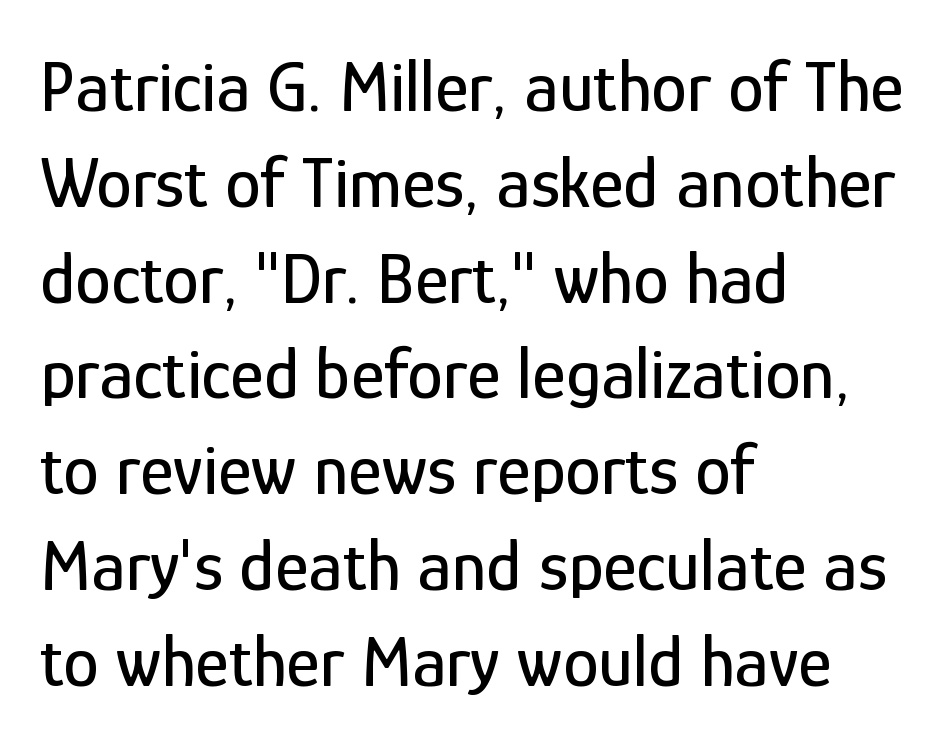
Q: Is the text italic (slanted)? A: No, it is upright.
Q: Is the typeface a serif or a sans-serif typeface? A: Sans-serif.
Q: Is the text underlined? A: No.
Q: How is the paragraph aligned? A: Left-aligned.
Q: Is the spacing between letters normal or unusually wide? A: Normal.
Q: Is the spacing between lines tight, normal or loose? A: Normal.
Q: Width (condensed, normal, or wide)? A: Condensed.
Q: Stroke contrast? A: Low.
Q: x-height? A: Medium.
Q: Monospaced? A: No.
